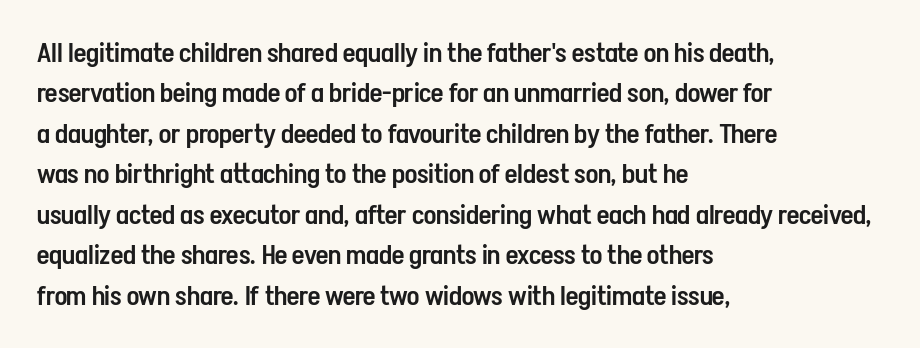
The image shows 27 px text type, upright; set left-aligned, normal line spacing (1.5x), normal letter spacing, not underlined.
